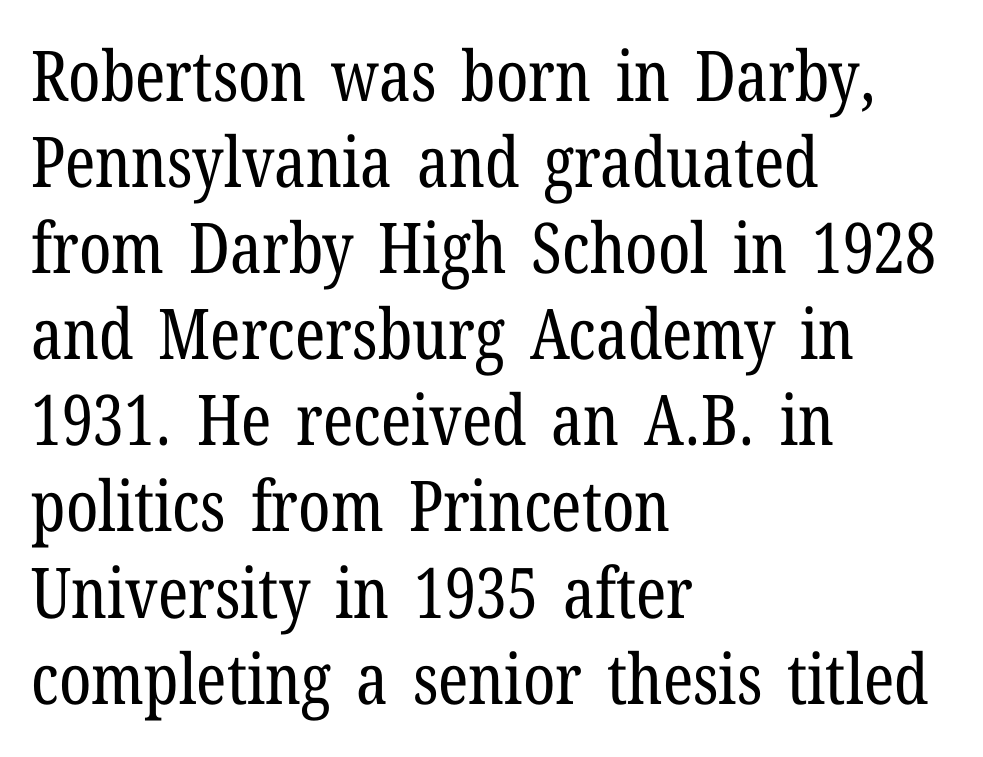
The image shows 70 px regular-weight, condensed serif type, upright; set left-aligned, line spacing 1.23x, normal letter spacing, not underlined; low stroke contrast and a medium x-height.
